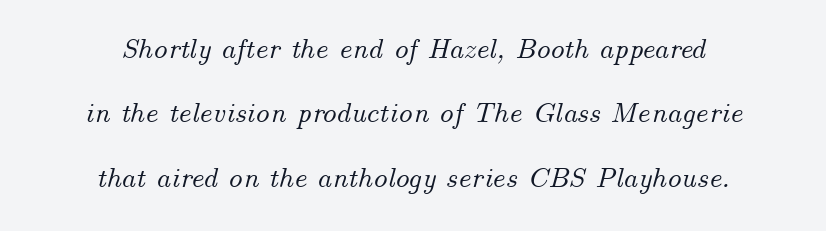
Q: Is the text italic (slanted)? A: Yes, it leans right by about 14 degrees.
Q: Is the text underlined? A: No.
Q: How is the paragraph aligned? A: Centered.
Q: Is the spacing between letters normal or unusually wide? A: Normal.
Q: Is the spacing between lines tight, normal or loose? A: Loose.
Q: Width (condensed, normal, or wide)? A: Normal.
Q: Stroke contrast? A: Medium.
Q: x-height? A: Small.
Q: Monospaced? A: No.
